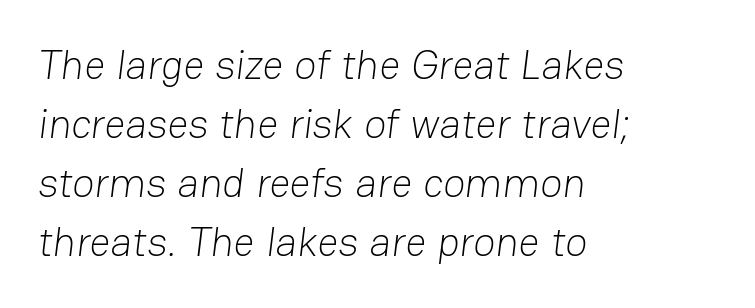
The image shows 41 px light sans-serif type; set left-aligned, normal line spacing (1.44x), normal letter spacing, not underlined; low stroke contrast and a medium x-height.
